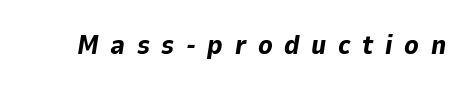
The image shows 27 px bold type, italic (leaning right); set unusually wide letter spacing (+0.43 em), not underlined.
